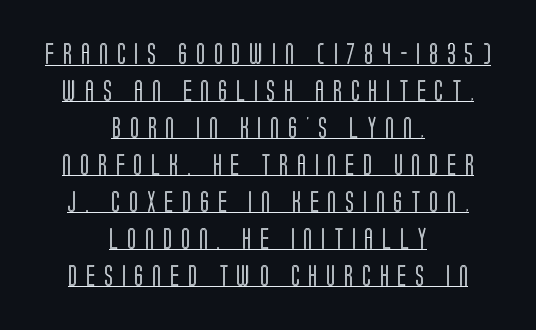
Q: Is the text italic (slanted)? A: No, it is upright.
Q: Is the text underlined? A: Yes.
Q: How is the paragraph aligned? A: Centered.
Q: Is the spacing between letters normal or unusually wide? A: Unusually wide.
